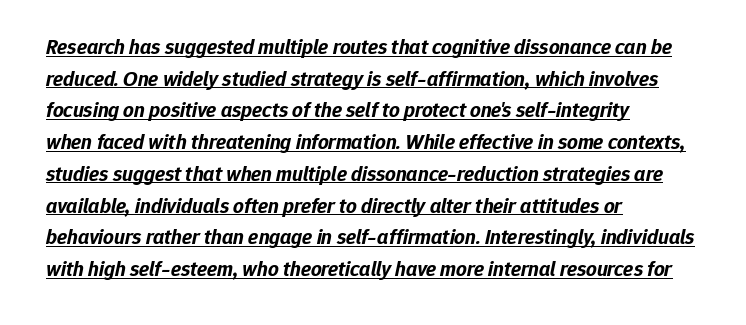
The image shows 21 px bold type, italic (leaning right); set left-aligned, normal line spacing (1.51x), normal letter spacing, underlined.
